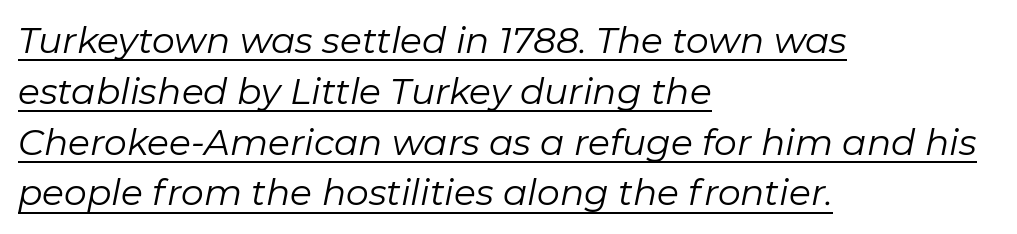
{"italic": "yes", "lean": "right", "slant_degrees": 11, "bold": "no", "weight": "regular", "width": "normal", "stroke_contrast": "low", "x_height": "medium", "monospaced": "no", "underline": "yes", "align": "left", "line_spacing": "normal", "line_spacing_ratio": 1.41, "letter_spacing": "normal", "letter_spacing_em": 0.0, "glyph_px": 36}
